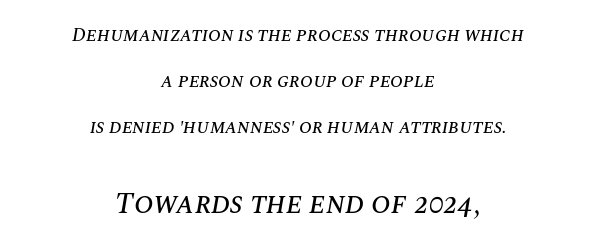
{"italic": "yes", "lean": "right", "slant_degrees": 10, "width": "normal", "stroke_contrast": "medium", "x_height": "large", "monospaced": "no", "underline": "no", "align": "center", "line_spacing": "loose", "line_spacing_ratio": 2.43, "letter_spacing": "normal", "letter_spacing_em": 0.0, "larger_block": "second", "size_ratio": 1.53, "glyph_px": 29}
